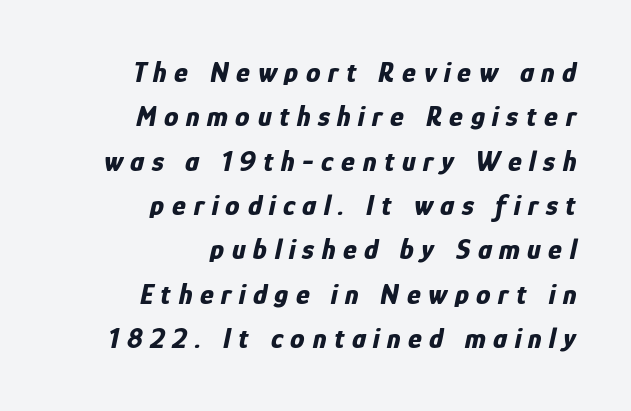
The image shows 29 px bold, condensed type, italic (leaning right); set right-aligned, normal line spacing (1.53x), unusually wide letter spacing (+0.26 em), not underlined; low stroke contrast and a medium x-height.
